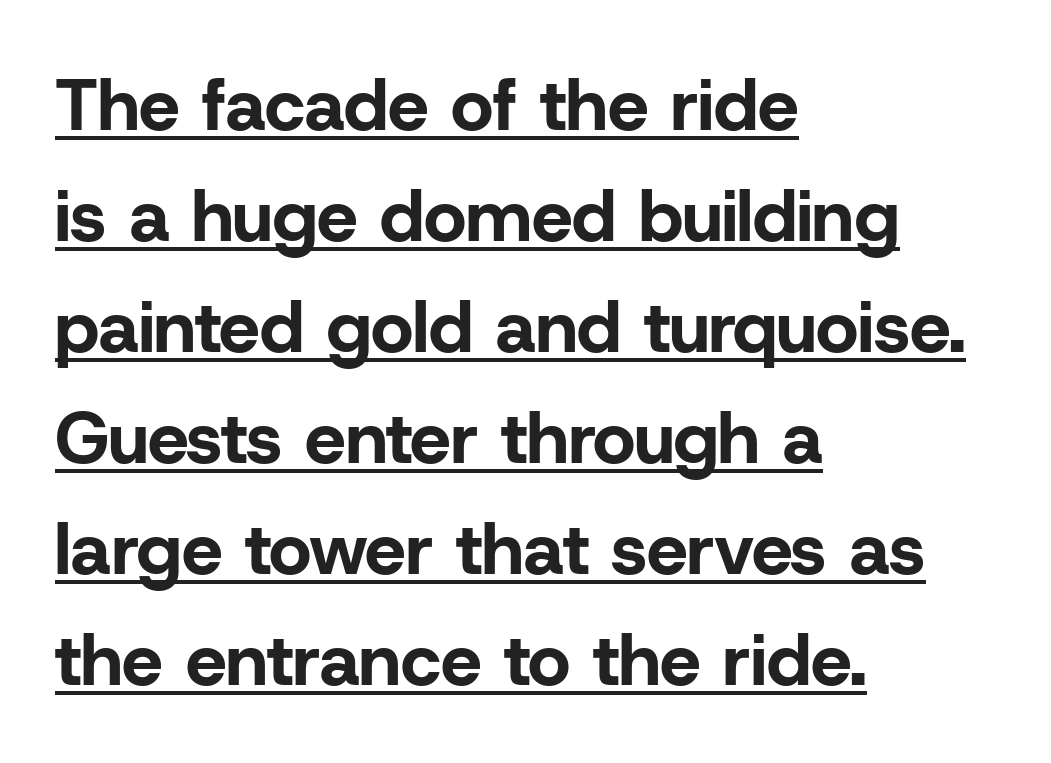
Q: Is the text bold? A: Yes.
Q: Is the text italic (slanted)? A: No, it is upright.
Q: Is the typeface a serif or a sans-serif typeface? A: Sans-serif.
Q: Is the text underlined? A: Yes.
Q: How is the paragraph aligned? A: Left-aligned.
Q: Is the spacing between letters normal or unusually wide? A: Normal.
Q: Is the spacing between lines tight, normal or loose? A: Normal.
Q: Width (condensed, normal, or wide)? A: Normal.
Q: Stroke contrast? A: Low.
Q: x-height? A: Medium.
Q: Monospaced? A: No.
